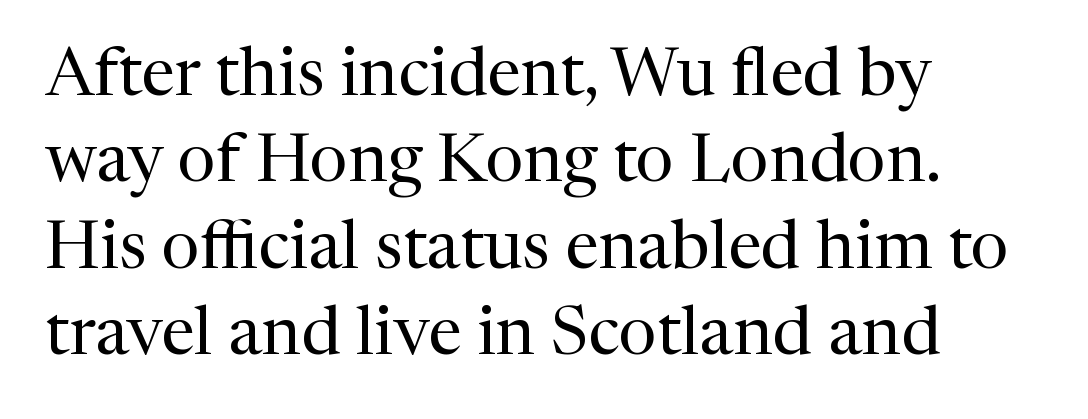
Q: Is the text bold? A: No.
Q: Is the text italic (slanted)? A: No, it is upright.
Q: Is the typeface a serif or a sans-serif typeface? A: Serif.
Q: Is the text underlined? A: No.
Q: How is the paragraph aligned? A: Left-aligned.
Q: Is the spacing between letters normal or unusually wide? A: Normal.
Q: Is the spacing between lines tight, normal or loose? A: Normal.
Q: Width (condensed, normal, or wide)? A: Normal.
Q: Stroke contrast? A: Medium.
Q: x-height? A: Medium.
Q: Monospaced? A: No.
